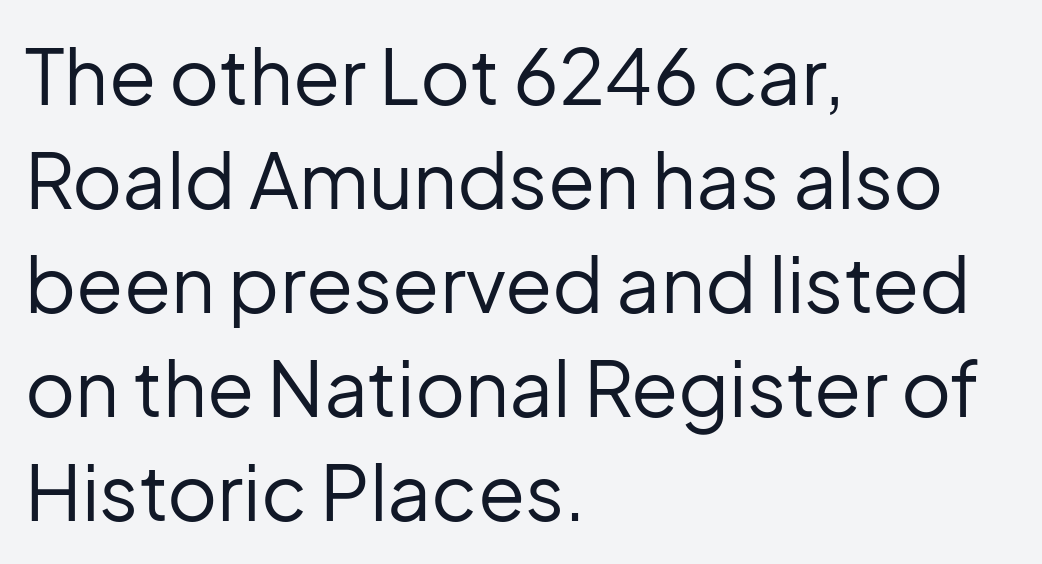
{"serif": "no", "italic": "no", "bold": "no", "weight": "regular", "width": "normal", "stroke_contrast": "low", "x_height": "medium", "monospaced": "no", "underline": "no", "align": "left", "line_spacing": "normal", "line_spacing_ratio": 1.35, "letter_spacing": "normal", "letter_spacing_em": 0.0, "glyph_px": 77}
